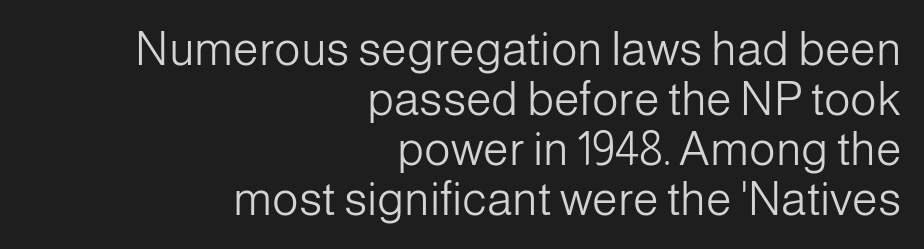
Tightly led — the rows are bunched. The font family rendered here belongs to the sans-serif group. Horizontally, the lines are justified to the trailing edge only. This sample uses plain, unmodified letter spacing. These lines are rendered in a variable-pitch font. The area under the type is left untouched.
